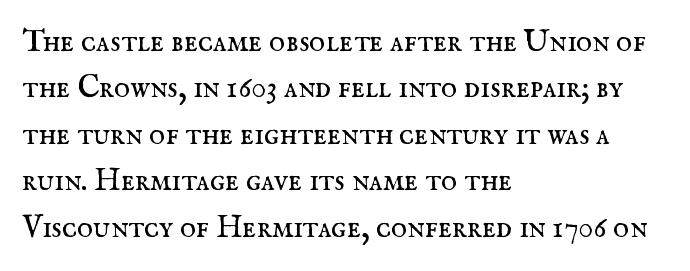
Q: Is the text bold? A: No.
Q: Is the text italic (slanted)? A: No, it is upright.
Q: Is the typeface a serif or a sans-serif typeface? A: Serif.
Q: Is the text underlined? A: No.
Q: How is the paragraph aligned? A: Left-aligned.
Q: Is the spacing between letters normal or unusually wide? A: Normal.
Q: Is the spacing between lines tight, normal or loose? A: Normal.
Q: Width (condensed, normal, or wide)? A: Normal.
Q: Stroke contrast? A: Medium.
Q: x-height? A: Small.
Q: Monospaced? A: No.
